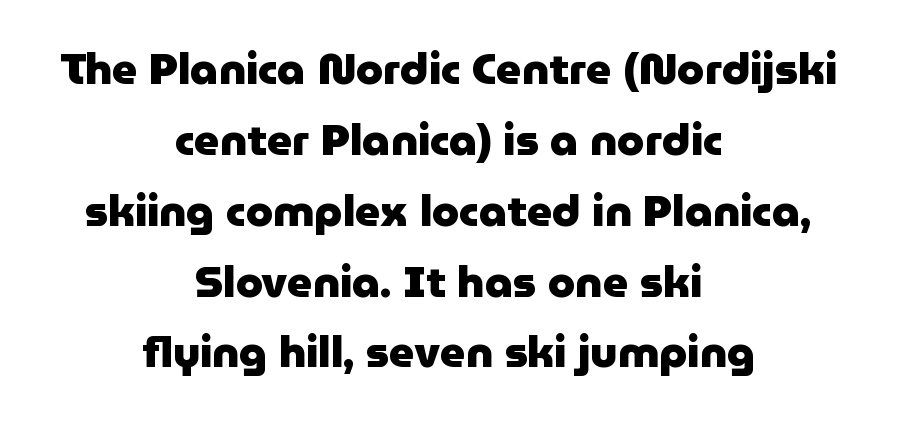
{"serif": "no", "italic": "no", "bold": "yes", "weight": "heavy", "width": "normal", "stroke_contrast": "low", "x_height": "medium", "monospaced": "no", "underline": "no", "align": "center", "line_spacing": "normal", "line_spacing_ratio": 1.61, "letter_spacing": "normal", "letter_spacing_em": 0.0, "glyph_px": 44}
